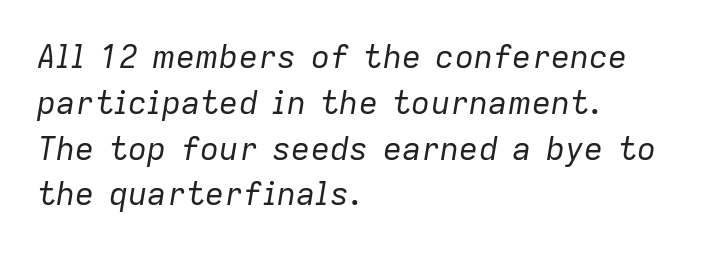
{"italic": "yes", "lean": "right", "slant_degrees": 9, "bold": "no", "weight": "regular", "width": "normal", "stroke_contrast": "low", "x_height": "medium", "monospaced": "no", "underline": "no", "align": "left", "line_spacing": "normal", "line_spacing_ratio": 1.43, "letter_spacing": "normal", "letter_spacing_em": 0.0, "glyph_px": 32}
